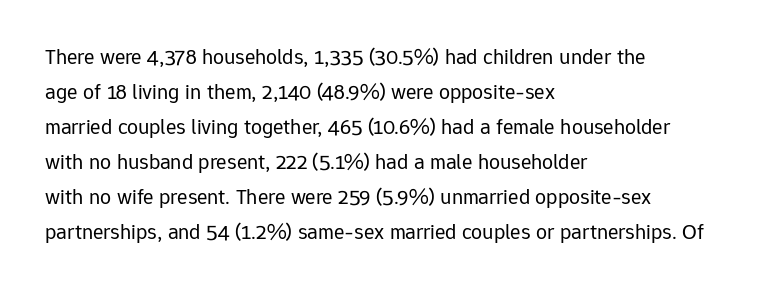
{"italic": "no", "bold": "no", "underline": "no", "align": "left", "line_spacing": "normal", "line_spacing_ratio": 1.59, "letter_spacing": "normal", "letter_spacing_em": 0.0, "glyph_px": 22}
